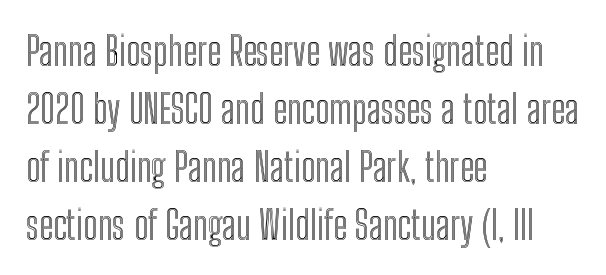
The image shows 40 px condensed type, upright; set left-aligned, normal line spacing (1.45x), normal letter spacing, not underlined; a medium x-height.
